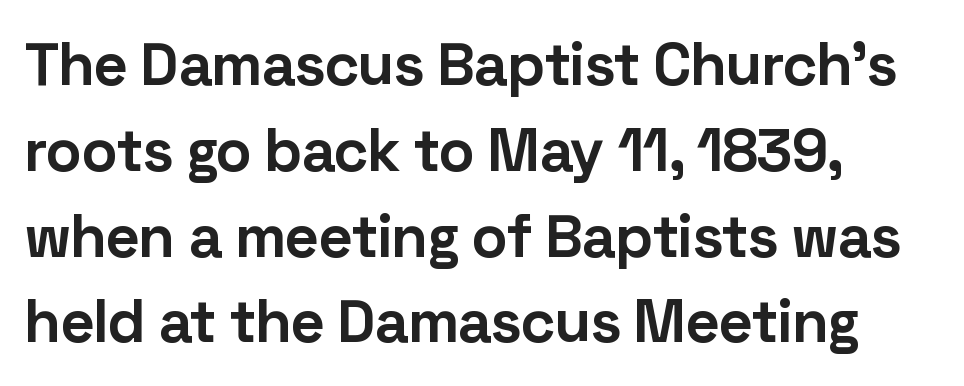
The image shows 60 px bold sans-serif type, upright; set left-aligned, normal line spacing (1.43x), normal letter spacing, not underlined; low stroke contrast and a medium x-height.
